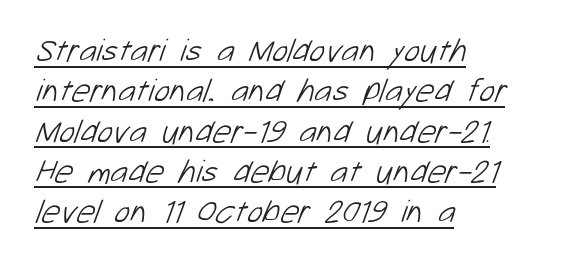
Q: Is the text bold? A: No.
Q: Is the typeface a serif or a sans-serif typeface? A: Sans-serif.
Q: Is the text underlined? A: Yes.
Q: How is the paragraph aligned? A: Left-aligned.
Q: Is the spacing between letters normal or unusually wide? A: Normal.
Q: Width (condensed, normal, or wide)? A: Normal.
Q: Stroke contrast? A: Low.
Q: x-height? A: Medium.
Q: Monospaced? A: No.
